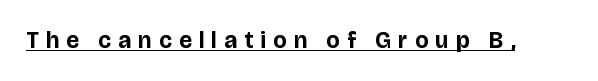
Notice how a bar underscores the lettering throughout. This sample uses expanded letter spacing, leaving extra air between glyphs. The characters look thick and weighty, a clear bold. In terms of posture, this sample is upright.
